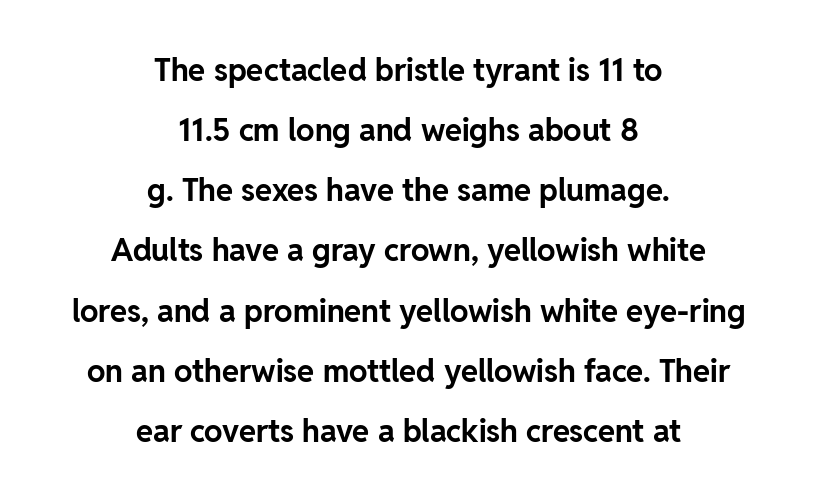
Short and long lines alike share a common midpoint. Each row of text sits above clean, open space. Posture: straight, roman, zero tilt. The typesetting leans heavy: a genuine bold.
